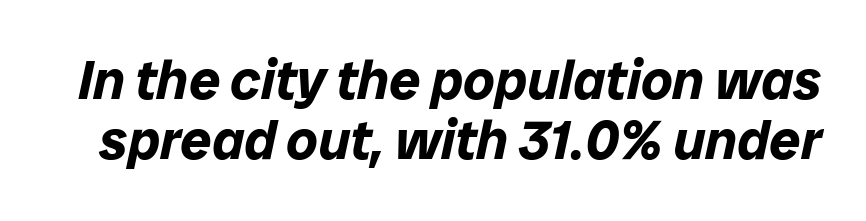
{"italic": "yes", "lean": "right", "slant_degrees": 12, "bold": "yes", "weight": "bold", "width": "normal", "stroke_contrast": "low", "x_height": "medium", "monospaced": "no", "underline": "no", "line_spacing": "tight", "line_spacing_ratio": 1.1, "letter_spacing": "normal", "letter_spacing_em": 0.0, "glyph_px": 55}
